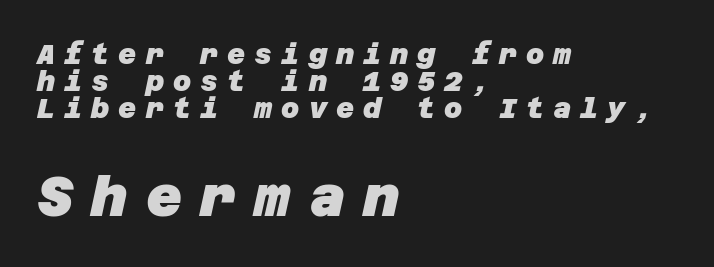
The composition opens small and finishes big. The words here are not underlined. How are the letters spaced? Widely, with obvious added tracking. Rows of type sit shoulder to shoulder in the vertical direction. The typeface chosen for these lines omits serifs.
